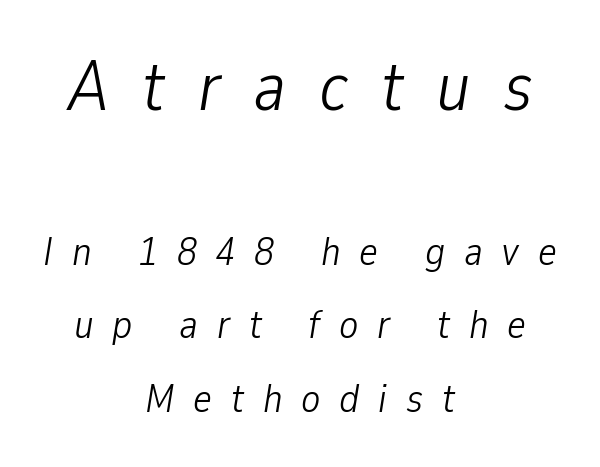
Q: Is the text bold? A: No.
Q: Is the text italic (slanted)? A: Yes, it leans right by about 9 degrees.
Q: Is the text underlined? A: No.
Q: How is the paragraph aligned? A: Centered.
Q: Is the spacing between letters normal or unusually wide? A: Unusually wide.
Q: Which block of text is set in a larger size, the first (top) or the second (bottom)? A: The first (top) one.
Q: Width (condensed, normal, or wide)? A: Condensed.
Q: Stroke contrast? A: Low.
Q: x-height? A: Medium.
Q: Monospaced? A: No.
